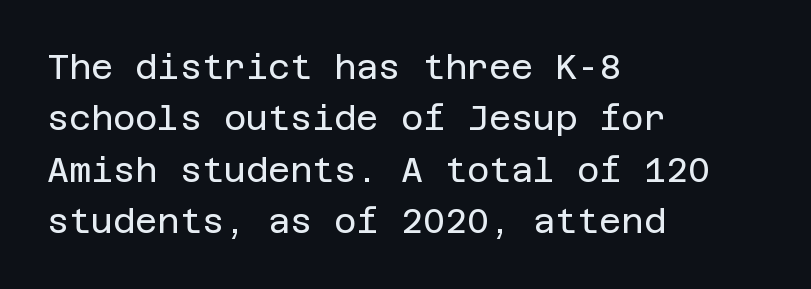
{"serif": "no", "italic": "no", "bold": "no", "weight": "regular", "width": "normal", "stroke_contrast": "low", "x_height": "large", "underline": "no", "align": "left", "line_spacing": "normal", "line_spacing_ratio": 1.51, "letter_spacing": "normal", "letter_spacing_em": 0.0, "glyph_px": 34}
